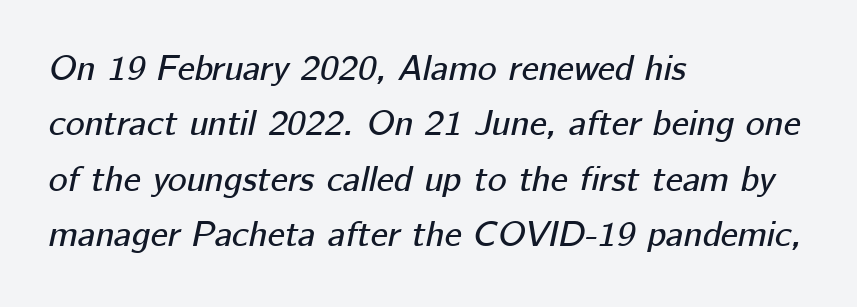
Q: Is the text italic (slanted)? A: Yes, it leans right by about 12 degrees.
Q: Is the text underlined? A: No.
Q: How is the paragraph aligned? A: Left-aligned.
Q: Is the spacing between letters normal or unusually wide? A: Normal.
Q: Is the spacing between lines tight, normal or loose? A: Normal.
Q: Width (condensed, normal, or wide)? A: Normal.
Q: Stroke contrast? A: Low.
Q: x-height? A: Medium.
Q: Monospaced? A: No.
